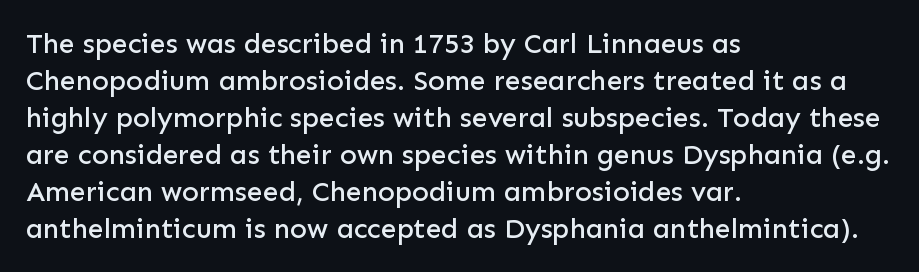
Q: Is the text italic (slanted)? A: No, it is upright.
Q: Is the typeface a serif or a sans-serif typeface? A: Sans-serif.
Q: Is the text underlined? A: No.
Q: How is the paragraph aligned? A: Left-aligned.
Q: Is the spacing between letters normal or unusually wide? A: Normal.
Q: Is the spacing between lines tight, normal or loose? A: Normal.
Q: Width (condensed, normal, or wide)? A: Normal.
Q: Stroke contrast? A: Low.
Q: x-height? A: Medium.
Q: Monospaced? A: No.
